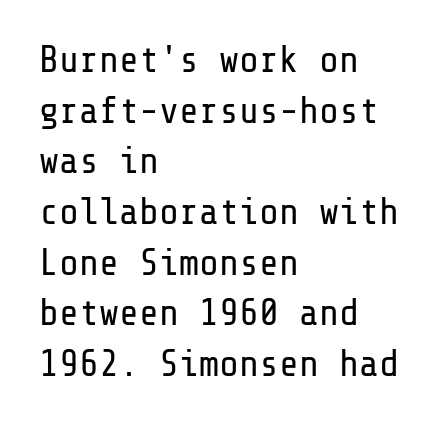
Q: Is the text bold? A: No.
Q: Is the text italic (slanted)? A: No, it is upright.
Q: Is the typeface a serif or a sans-serif typeface? A: Sans-serif.
Q: Is the text underlined? A: No.
Q: How is the paragraph aligned? A: Left-aligned.
Q: Is the spacing between letters normal or unusually wide? A: Normal.
Q: Is the spacing between lines tight, normal or loose? A: Normal.
Q: Width (condensed, normal, or wide)? A: Normal.
Q: Stroke contrast? A: Low.
Q: x-height? A: Medium.
